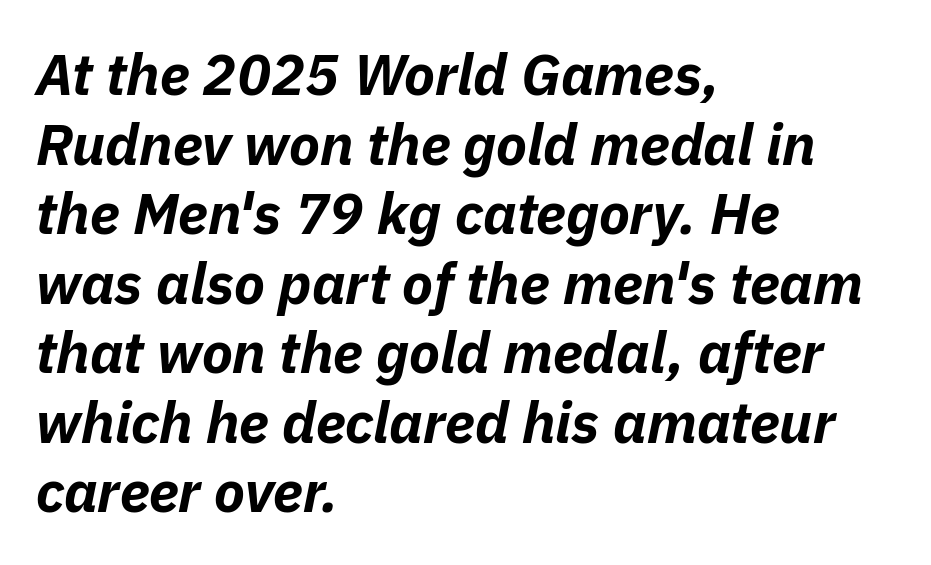
{"italic": "yes", "lean": "right", "slant_degrees": 11, "bold": "yes", "weight": "bold", "width": "normal", "stroke_contrast": "low", "x_height": "medium", "monospaced": "no", "underline": "no", "align": "left", "line_spacing_ratio": 1.22, "letter_spacing": "normal", "letter_spacing_em": 0.0, "glyph_px": 57}
